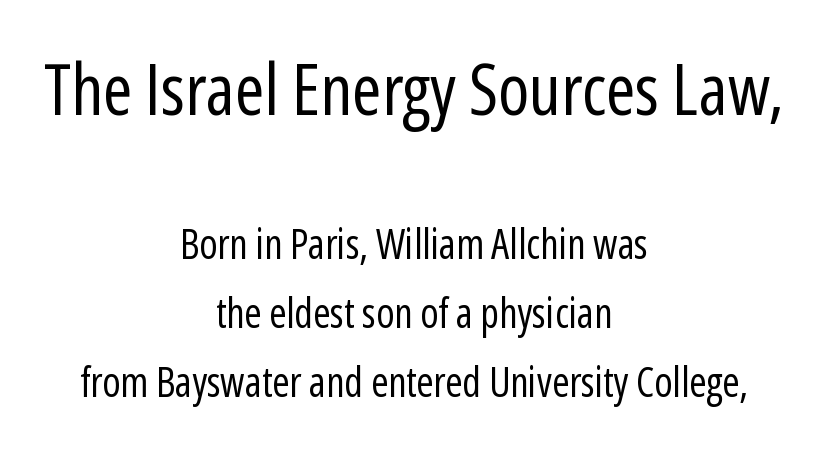
The image shows 71 px regular-weight, condensed sans-serif type, upright; set centered, normal line spacing (1.68x), normal letter spacing, not underlined; the first (top) block is 1.73x larger; low stroke contrast and a medium x-height.
